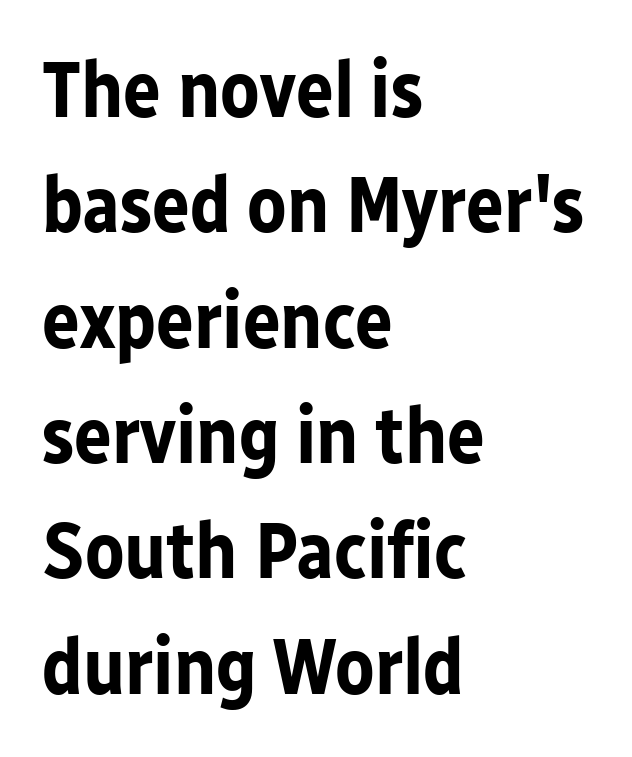
Q: Is the text bold? A: Yes.
Q: Is the text italic (slanted)? A: No, it is upright.
Q: Is the typeface a serif or a sans-serif typeface? A: Sans-serif.
Q: Is the text underlined? A: No.
Q: How is the paragraph aligned? A: Left-aligned.
Q: Is the spacing between letters normal or unusually wide? A: Normal.
Q: Is the spacing between lines tight, normal or loose? A: Normal.
Q: Width (condensed, normal, or wide)? A: Normal.
Q: Stroke contrast? A: Low.
Q: x-height? A: Medium.
Q: Monospaced? A: No.
